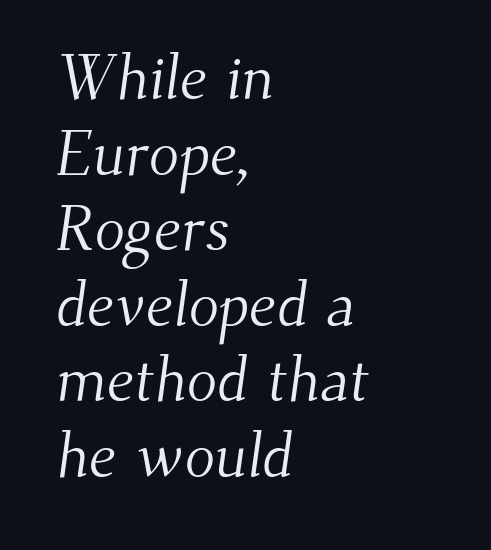
The image shows 63 px light serif type; set left-aligned, line spacing 1.2x, normal letter spacing, not underlined; medium stroke contrast and a small x-height.
